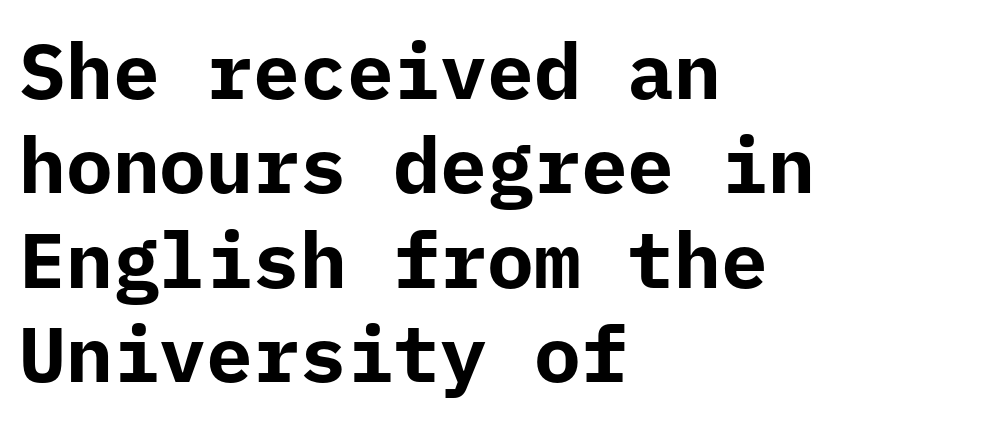
{"serif": "no", "italic": "no", "bold": "yes", "weight": "bold", "width": "normal", "stroke_contrast": "low", "x_height": "medium", "monospaced": "yes", "underline": "no", "align": "left", "line_spacing_ratio": 1.21, "letter_spacing": "normal", "letter_spacing_em": 0.0, "glyph_px": 78}
